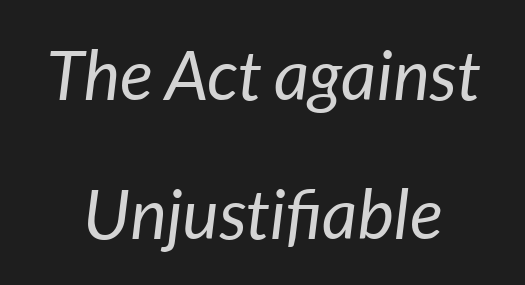
These lines keep a tight, regular rhythm from letter to letter. Stroke thickness stays within the range of a standard reading face or lighter. The whitespace from short lines is split evenly between both sides. These lines are rendered in a variable-pitch font.
